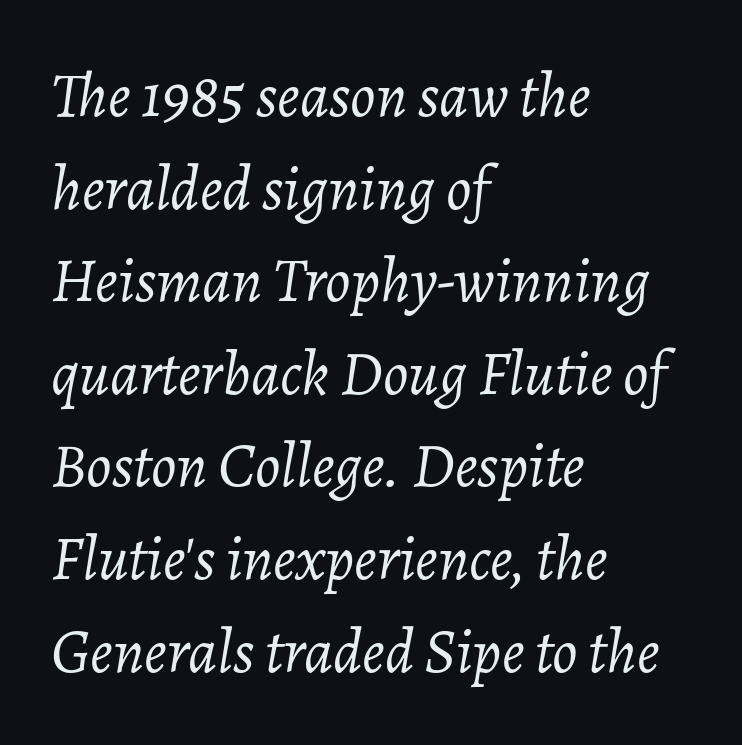
Looks like regular typesetting: each glyph gets only the width it needs. Clear beneath every line of the passage. Stem width sits at or under what a default text font uses. A typesetter would mark this as italic.
